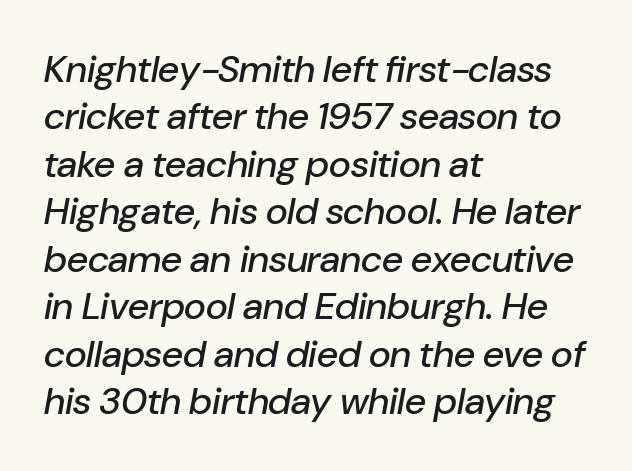
{"italic": "yes", "lean": "right", "slant_degrees": 10, "width": "normal", "stroke_contrast": "low", "x_height": "medium", "monospaced": "no", "underline": "no", "align": "left", "line_spacing": "normal", "line_spacing_ratio": 1.25, "letter_spacing": "normal", "letter_spacing_em": 0.0, "glyph_px": 38}
